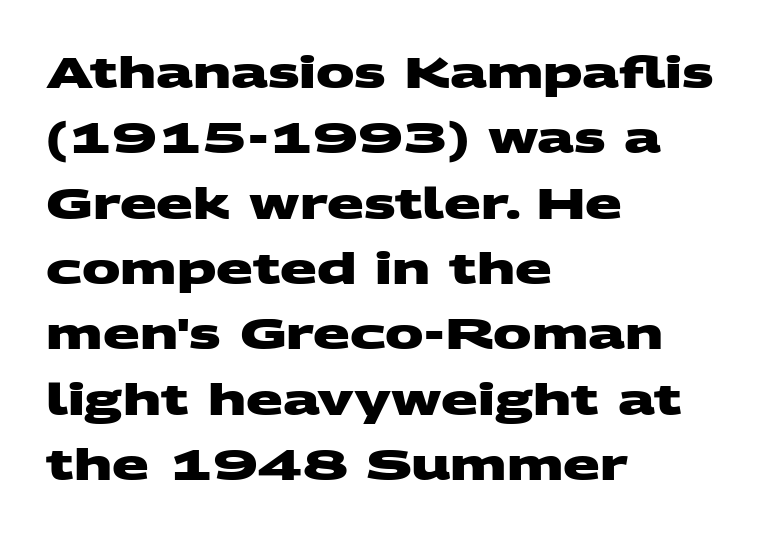
The image shows 43 px heavy, wide sans-serif type; set left-aligned, normal line spacing (1.52x), normal letter spacing, not underlined; medium stroke contrast and a large x-height.
